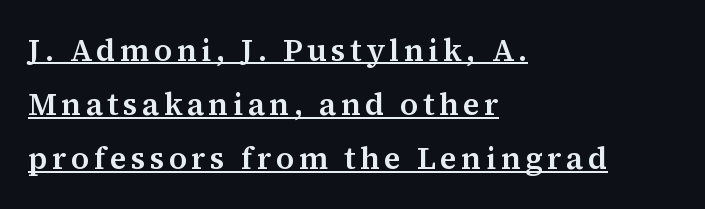
Q: Is the text italic (slanted)? A: No, it is upright.
Q: Is the typeface a serif or a sans-serif typeface? A: Serif.
Q: Is the text underlined? A: Yes.
Q: How is the paragraph aligned? A: Left-aligned.
Q: Width (condensed, normal, or wide)? A: Normal.
Q: Stroke contrast? A: Medium.
Q: x-height? A: Medium.
Q: Monospaced? A: No.
